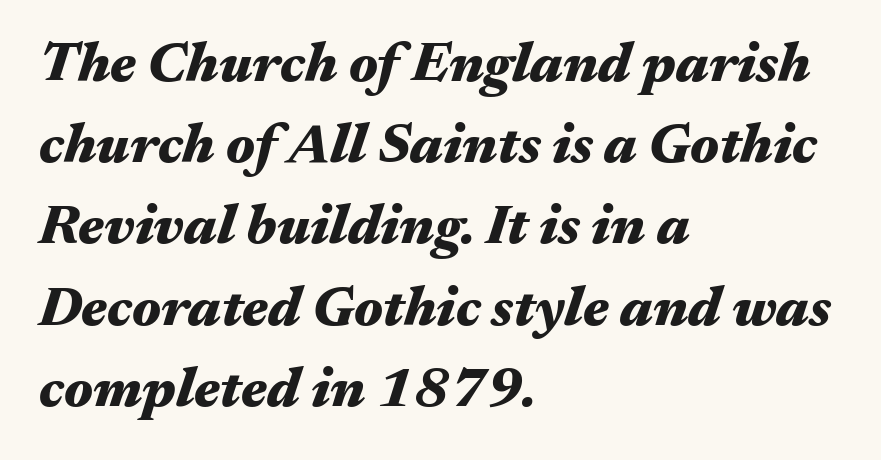
{"italic": "yes", "lean": "right", "slant_degrees": 17, "bold": "yes", "weight": "heavy", "width": "wide", "stroke_contrast": "medium", "x_height": "medium", "monospaced": "no", "underline": "no", "align": "left", "line_spacing": "normal", "line_spacing_ratio": 1.45, "letter_spacing": "normal", "letter_spacing_em": 0.0, "glyph_px": 56}
